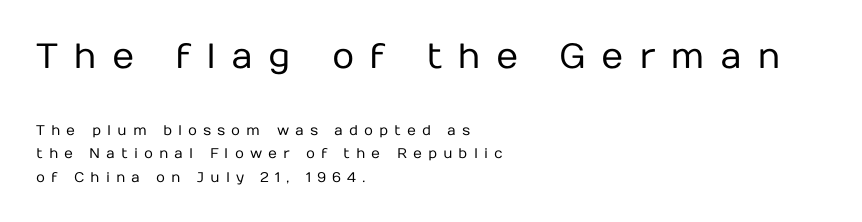
Summary of vertical rhythm: regular, with standard interline spacing. Here the first block reads like a headline and the second like body copy. A typesetter would call this proportional, since set widths differ per character. Display-style spreading of the glyphs; the letterfit is very open.
